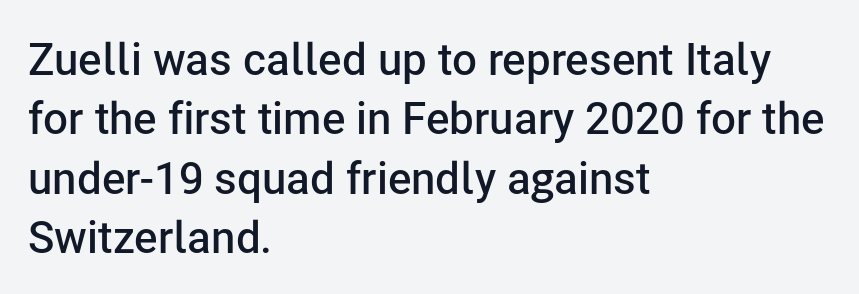
{"serif": "no", "italic": "no", "bold": "semi", "weight": "semibold", "width": "normal", "stroke_contrast": "low", "x_height": "medium", "monospaced": "no", "underline": "no", "align": "left", "line_spacing": "normal", "line_spacing_ratio": 1.35, "letter_spacing": "normal", "letter_spacing_em": 0.0, "glyph_px": 44}
